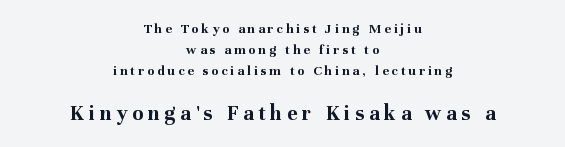
The image shows 22 px bold type, upright; set centered, normal line spacing (1.49x), unusually wide letter spacing (+0.22 em), not underlined; the second (bottom) block is 1.57x larger.
